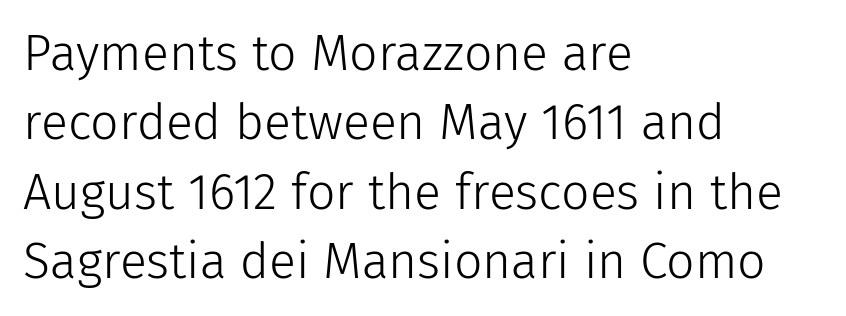
Q: Is the text bold? A: No.
Q: Is the text italic (slanted)? A: No, it is upright.
Q: Is the typeface a serif or a sans-serif typeface? A: Sans-serif.
Q: Is the text underlined? A: No.
Q: How is the paragraph aligned? A: Left-aligned.
Q: Is the spacing between letters normal or unusually wide? A: Normal.
Q: Is the spacing between lines tight, normal or loose? A: Normal.
Q: Width (condensed, normal, or wide)? A: Normal.
Q: Stroke contrast? A: Low.
Q: x-height? A: Medium.
Q: Monospaced? A: No.
